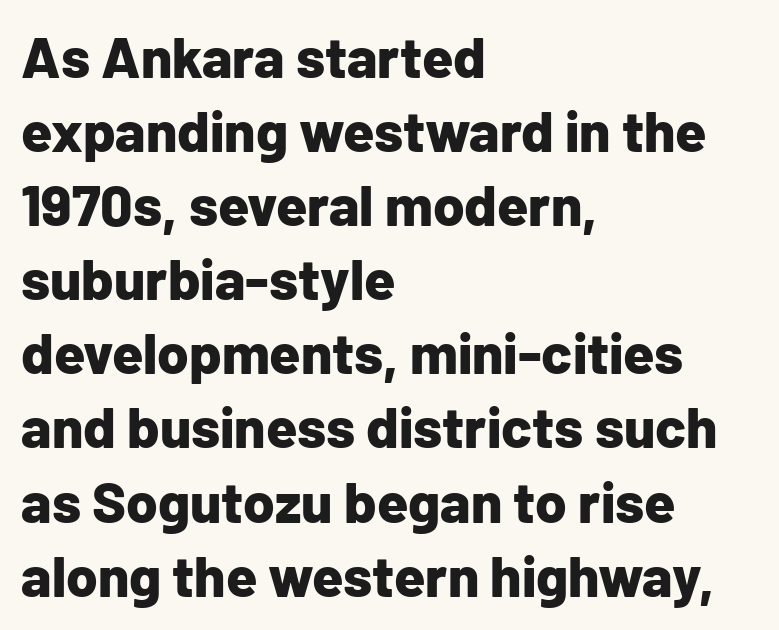
Q: Is the text bold? A: Yes.
Q: Is the text italic (slanted)? A: No, it is upright.
Q: Is the typeface a serif or a sans-serif typeface? A: Sans-serif.
Q: Is the text underlined? A: No.
Q: How is the paragraph aligned? A: Left-aligned.
Q: Is the spacing between letters normal or unusually wide? A: Normal.
Q: Is the spacing between lines tight, normal or loose? A: Normal.
Q: Width (condensed, normal, or wide)? A: Normal.
Q: Stroke contrast? A: Low.
Q: x-height? A: Medium.
Q: Monospaced? A: No.
